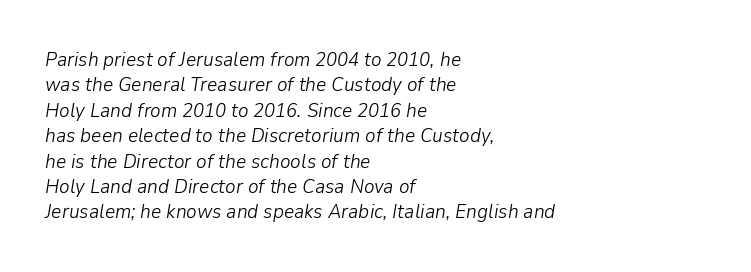
This sample uses plain, unmodified letter spacing. The text block is weighted toward the left margin, trailing off unevenly rightward. Anything drawn beneath the words? Only blank space. The vertical gap from one line to the next is medium. The typography opts for an oblique posture over an upright one.
